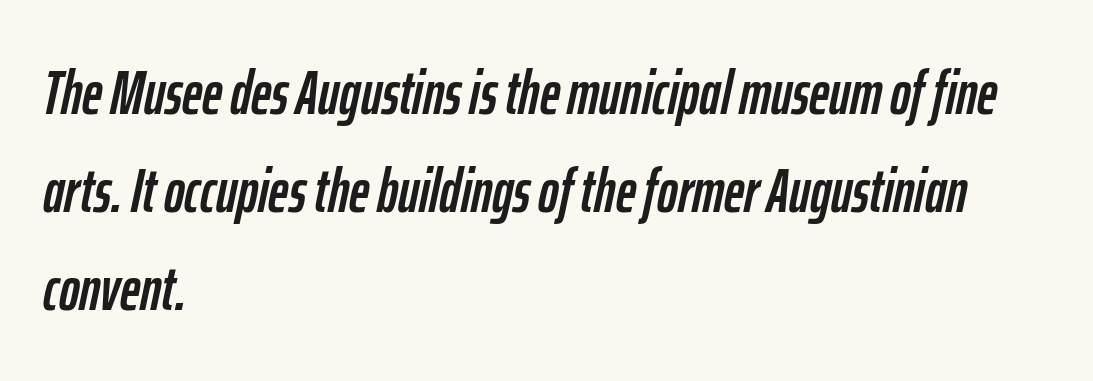
Plain, unruled lines of type. The rendering anchors every line to the left-hand side. The typography opts for an oblique posture over an upright one. Inter-character spacing is left at the font's built-in metrics.
